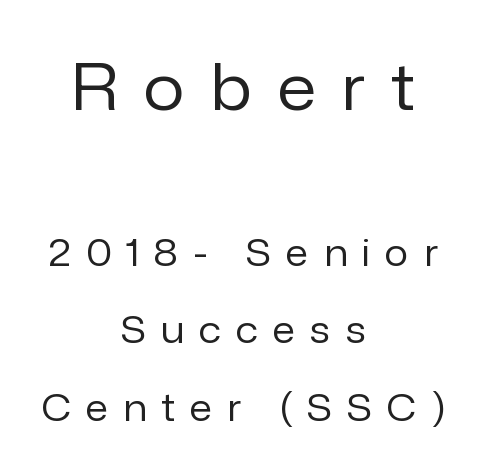
{"serif": "no", "italic": "no", "bold": "no", "weight": "regular", "width": "normal", "stroke_contrast": "low", "x_height": "medium", "monospaced": "no", "underline": "no", "align": "center", "line_spacing": "loose", "line_spacing_ratio": 2.09, "letter_spacing": "wide", "letter_spacing_em": 0.41, "larger_block": "first", "size_ratio": 1.73, "glyph_px": 64}
